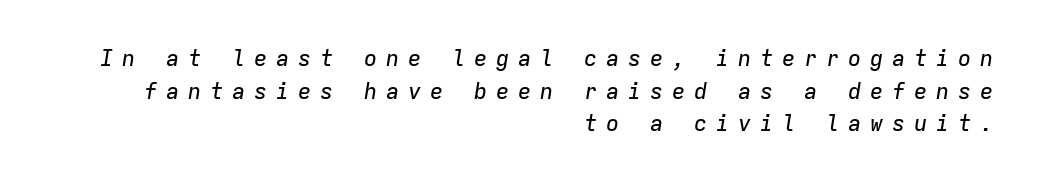
{"italic": "yes", "lean": "right", "slant_degrees": 9, "underline": "no", "align": "right", "line_spacing": "normal", "line_spacing_ratio": 1.48, "letter_spacing": "wide", "letter_spacing_em": 0.4, "glyph_px": 22}
